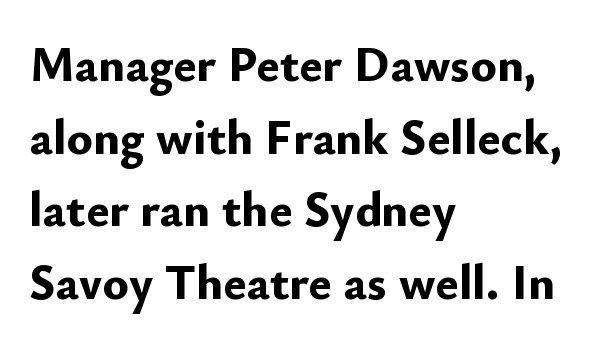
The image shows 49 px bold sans-serif type, upright; set left-aligned, normal line spacing (1.48x), normal letter spacing, not underlined; low stroke contrast and a small x-height.
